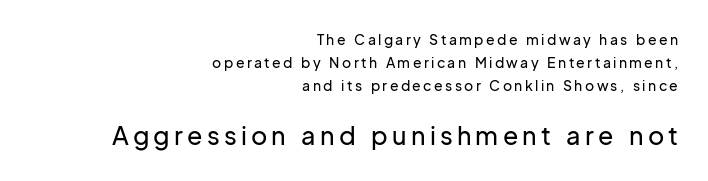
Students, observe: this is what conventionally led text looks like. The area under the type is left untouched. No italicization has been applied; the sample stays upright. Where is the straight margin? On the right.
